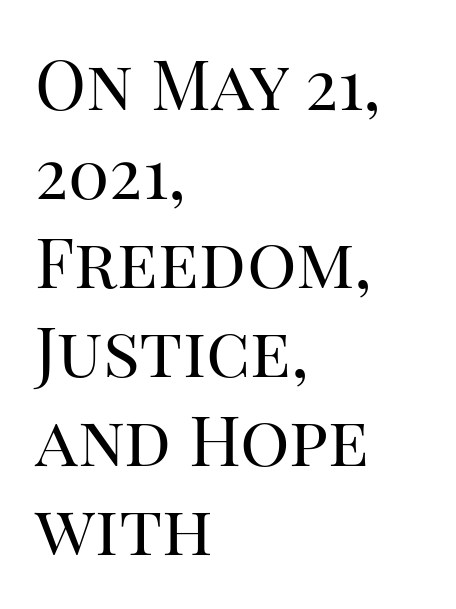
The image shows 69 px regular-weight serif type, upright; set left-aligned, normal line spacing (1.29x), normal letter spacing, not underlined; high stroke contrast and a large x-height.
